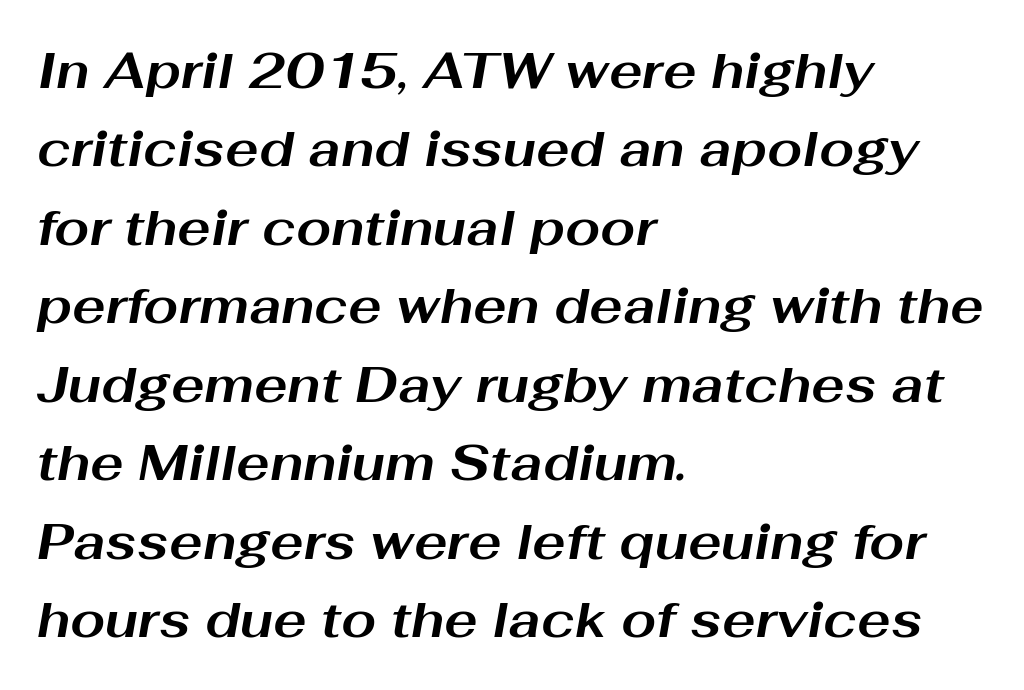
The image shows 50 px bold, wide type, italic (leaning right); set left-aligned, normal line spacing (1.57x), normal letter spacing, not underlined; medium stroke contrast and a medium x-height.
